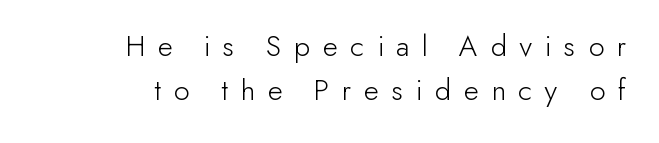
{"serif": "no", "italic": "no", "bold": "no", "weight": "light", "width": "normal", "stroke_contrast": "low", "x_height": "small", "monospaced": "no", "underline": "no", "align": "right", "line_spacing": "normal", "line_spacing_ratio": 1.43, "letter_spacing": "wide", "letter_spacing_em": 0.41, "glyph_px": 31}
